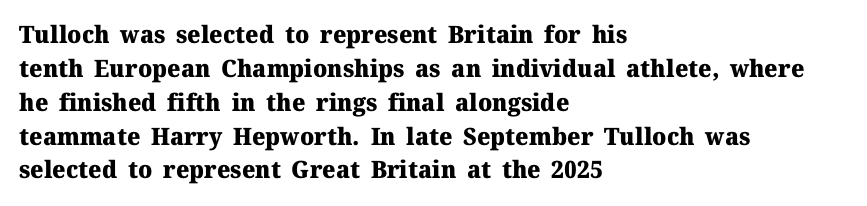
Q: Is the text bold? A: Yes.
Q: Is the text italic (slanted)? A: No, it is upright.
Q: Is the text underlined? A: No.
Q: How is the paragraph aligned? A: Left-aligned.
Q: Is the spacing between letters normal or unusually wide? A: Normal.
Q: Is the spacing between lines tight, normal or loose? A: Normal.
